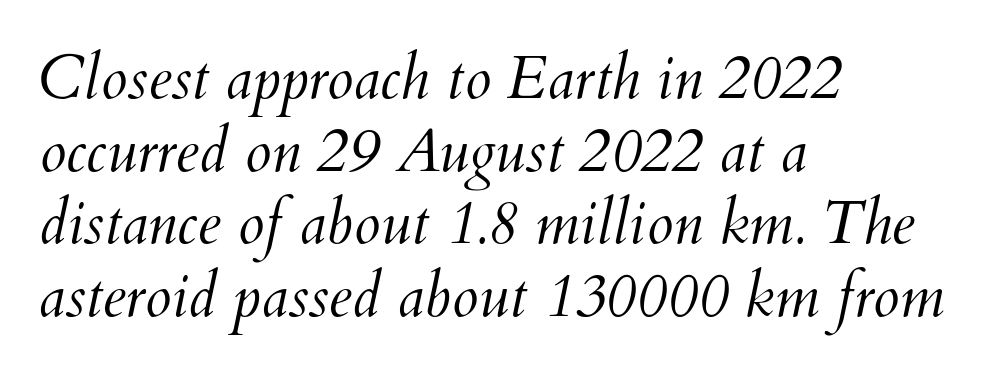
The area under the type is left untouched. If you drew a line through each stem, it would be angled. The strokes carry an ordinary text weight at most. Which margin do the lines hug? The left one — the right edge is uneven. Note the varied advance widths — an 'i' is clearly narrower than an 'm'. Look at the tracking — it's just the regular setting, nothing added.
